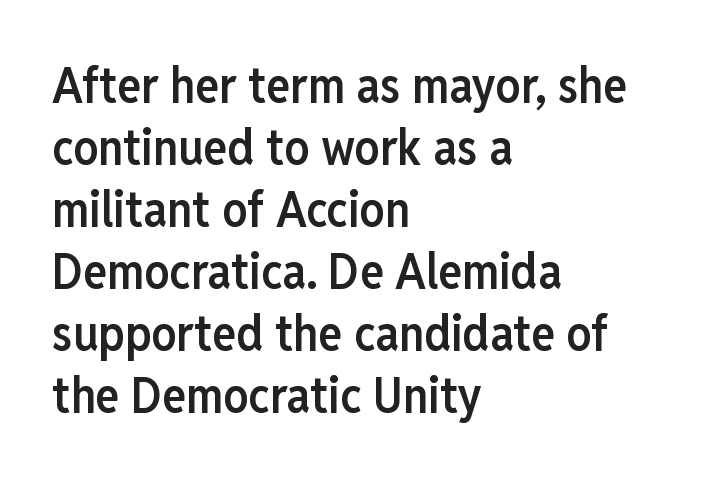
The image shows 50 px semibold, condensed sans-serif type, upright; set left-aligned, line spacing 1.24x, normal letter spacing, not underlined; low stroke contrast and a medium x-height.
